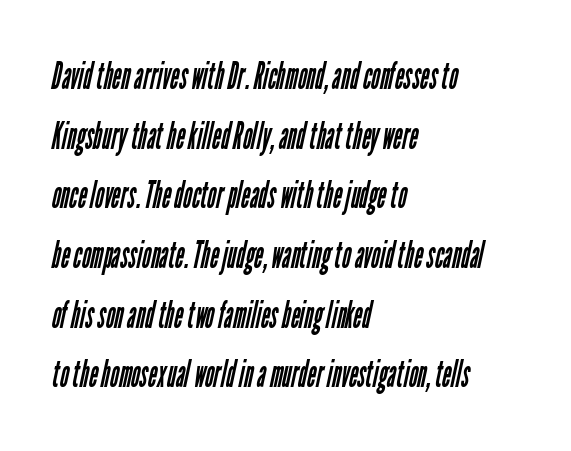
No extra ink here — the face is not bold. Serif or sans? Sans — the stroke terminals are bare. The passage shown is typed in a proportional face where columns would drift. Caption: standard tracking, unaltered. The gap between lines stays unmarked. Teacher's note: observe the even left margin — that is flush-left alignment.
